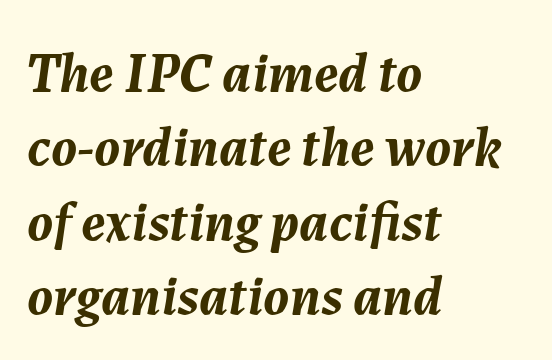
Q: Is the text bold? A: Yes.
Q: Is the text italic (slanted)? A: Yes, it leans right by about 7 degrees.
Q: Is the text underlined? A: No.
Q: How is the paragraph aligned? A: Left-aligned.
Q: Is the spacing between letters normal or unusually wide? A: Normal.
Q: Is the spacing between lines tight, normal or loose? A: Normal.
Q: Width (condensed, normal, or wide)? A: Normal.
Q: Stroke contrast? A: Medium.
Q: x-height? A: Medium.
Q: Monospaced? A: No.
